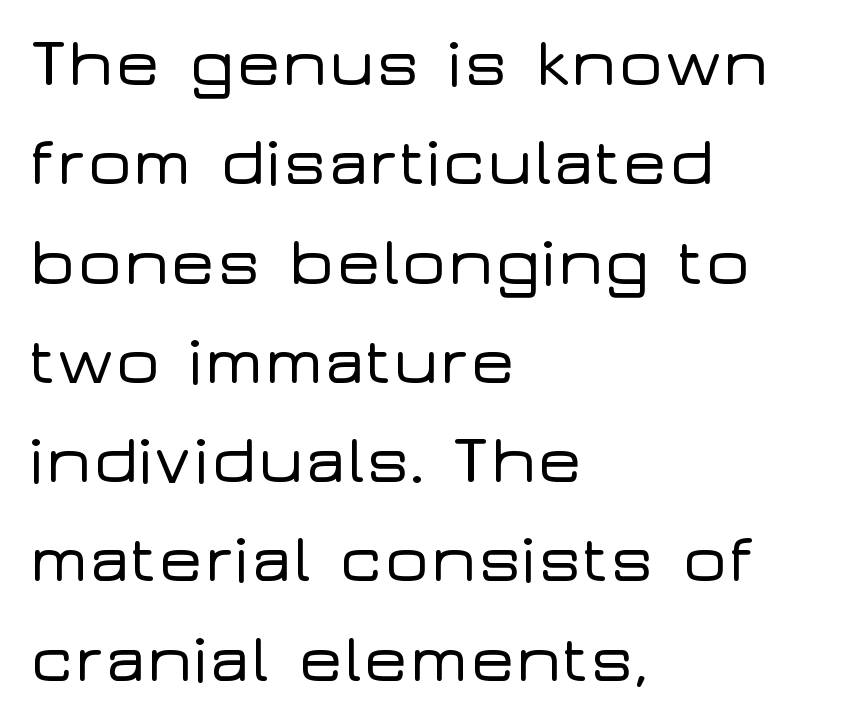
Q: Is the text italic (slanted)? A: No, it is upright.
Q: Is the typeface a serif or a sans-serif typeface? A: Sans-serif.
Q: Is the text underlined? A: No.
Q: How is the paragraph aligned? A: Left-aligned.
Q: Is the spacing between letters normal or unusually wide? A: Normal.
Q: Is the spacing between lines tight, normal or loose? A: Normal.
Q: Width (condensed, normal, or wide)? A: Wide.
Q: Stroke contrast? A: Low.
Q: x-height? A: Medium.
Q: Monospaced? A: No.
